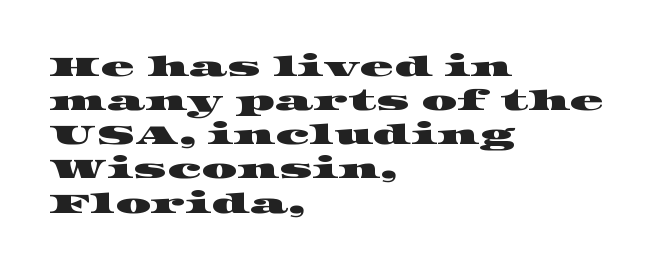
The line texture is even and compact thanks to regular tracking. Is this a fixed-width face? No — the glyphs have proportional, varying widths. These lines are set flush left with a ragged right edge. Look at the bottom of the vertical strokes: they flare into serifs here. Decoration check: the copy has no underline.
